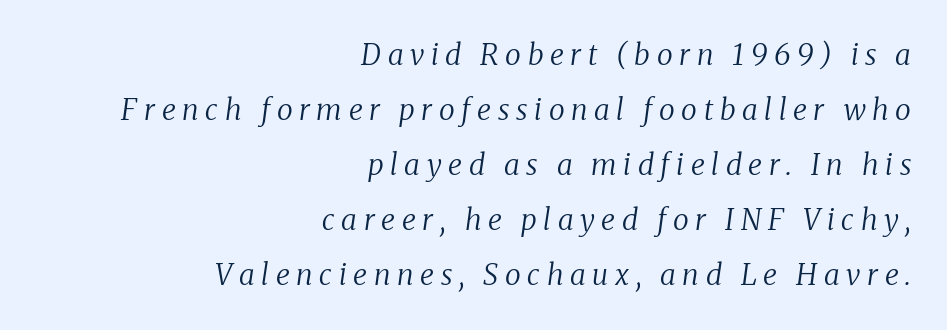
{"serif": "yes", "italic": "yes", "lean": "right", "slant_degrees": 8, "bold": "no", "weight": "regular", "width": "normal", "stroke_contrast": "medium", "x_height": "medium", "monospaced": "no", "underline": "no", "align": "right", "line_spacing": "loose", "line_spacing_ratio": 1.9, "letter_spacing": "wide", "letter_spacing_em": 0.23, "glyph_px": 29}
